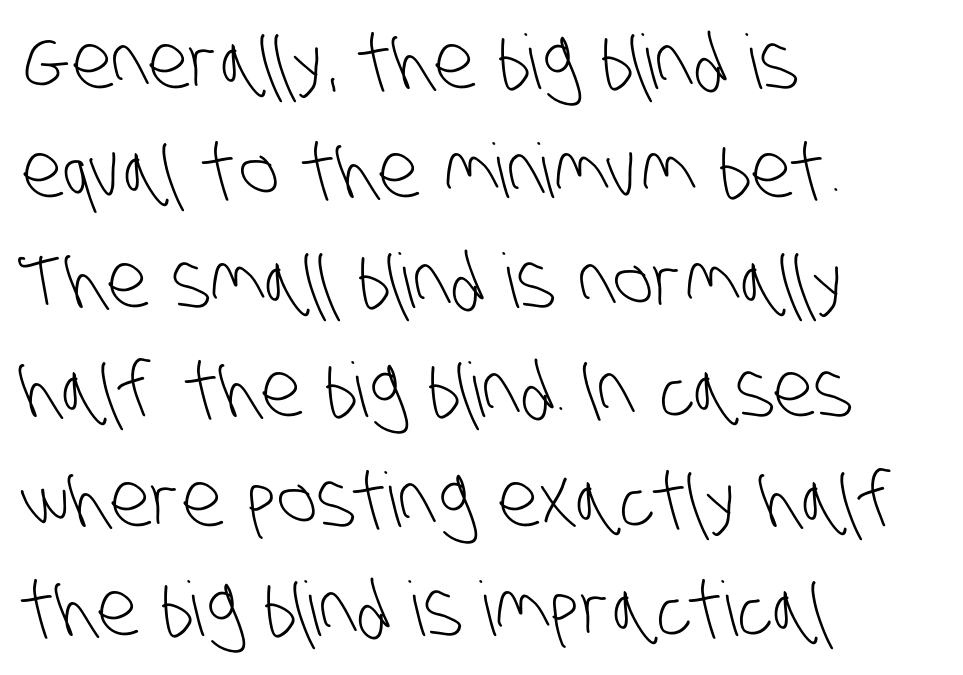
This sample is left-justified, so line endings fall wherever the words run out. Each letter keeps its own natural width here, so spacing adapts to shape. This rendering leaves character spacing at its baseline value. Baseline-to-baseline distance is the conventional proportion of letter height. Type without underlining. Heft: none added — not bold.
